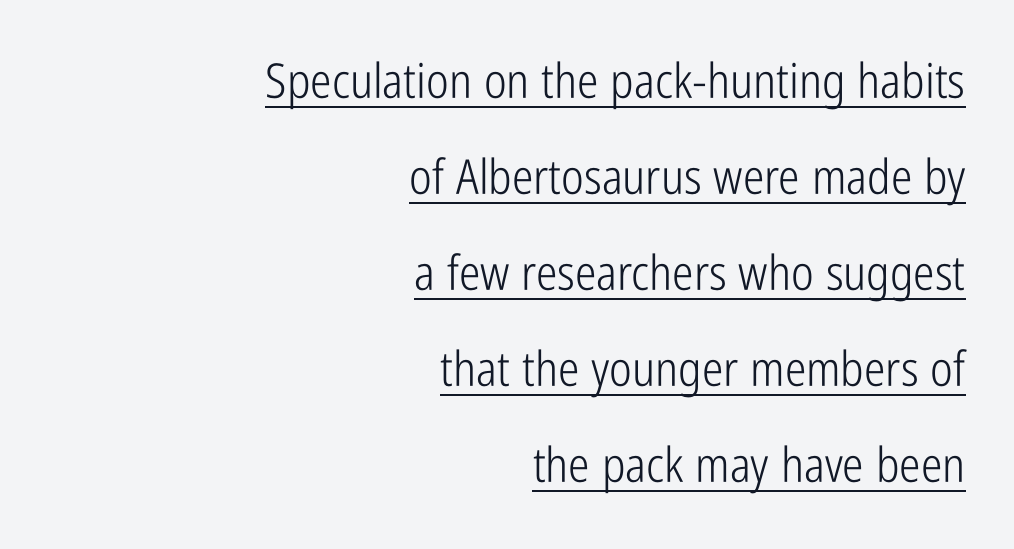
Q: Is the text bold? A: No.
Q: Is the text italic (slanted)? A: No, it is upright.
Q: Is the typeface a serif or a sans-serif typeface? A: Sans-serif.
Q: Is the text underlined? A: Yes.
Q: How is the paragraph aligned? A: Right-aligned.
Q: Is the spacing between letters normal or unusually wide? A: Normal.
Q: Is the spacing between lines tight, normal or loose? A: Loose.
Q: Width (condensed, normal, or wide)? A: Condensed.
Q: Stroke contrast? A: Low.
Q: x-height? A: Medium.
Q: Monospaced? A: No.
